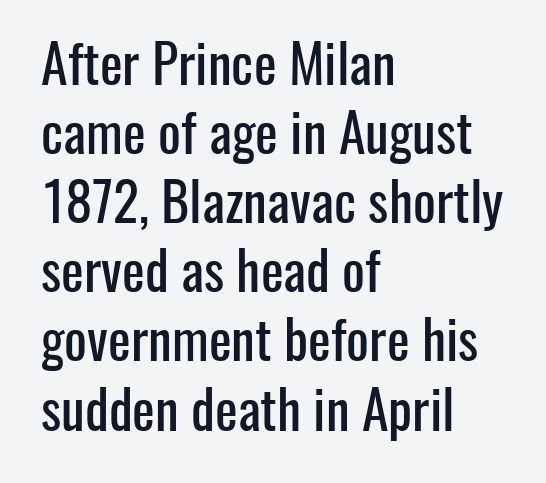
Letter spacing: default. The type family on display is of the sans-serif kind. Short and long lines alike share a common starting point at left. Check under the words: just untouched page. This sample keeps an unexceptional amount of space between lines. Varying glyph widths throughout — classic text-font behaviour.
